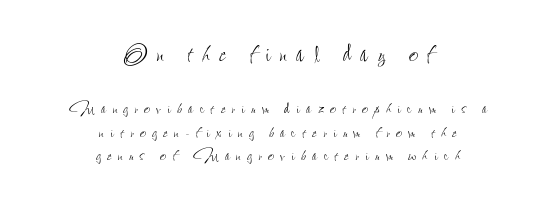
The image shows 33 px thin, condensed type; set centered, tight line spacing (1.06x), unusually wide letter spacing (+0.29 em), not underlined; the first (top) block is 1.5x larger; low stroke contrast and a small x-height.
